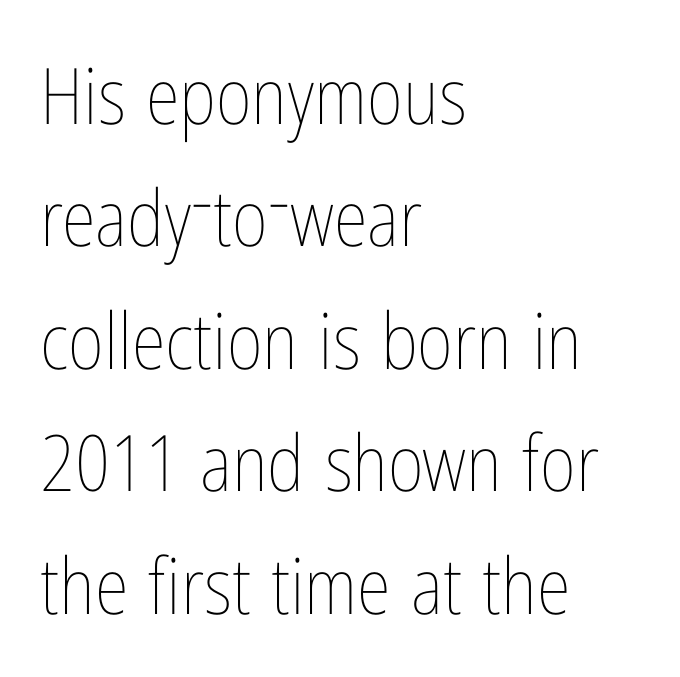
The image shows 78 px thin, condensed type, upright; set left-aligned, normal line spacing (1.57x), normal letter spacing, not underlined; low stroke contrast and a medium x-height.
